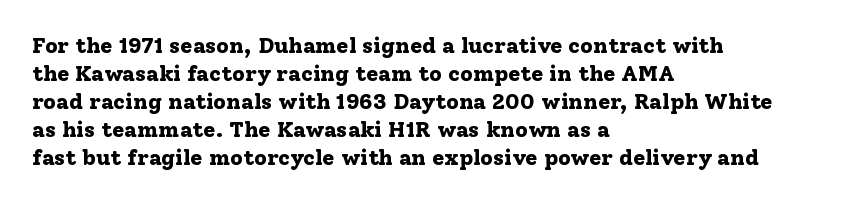
Q: Is the text bold? A: Yes.
Q: Is the text italic (slanted)? A: No, it is upright.
Q: Is the text underlined? A: No.
Q: How is the paragraph aligned? A: Left-aligned.
Q: Is the spacing between letters normal or unusually wide? A: Normal.
Q: Is the spacing between lines tight, normal or loose? A: Normal.
